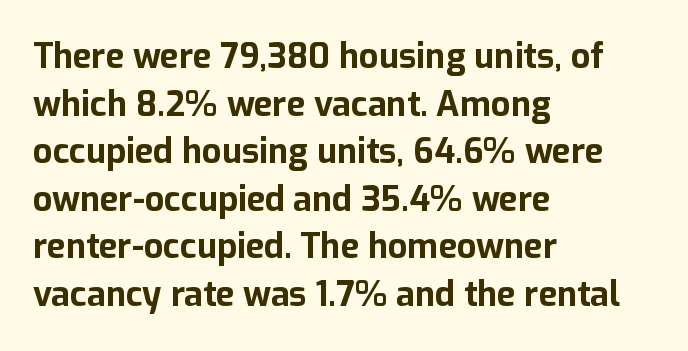
The image shows 34 px bold sans-serif type, upright; set left-aligned, normal line spacing (1.4x), normal letter spacing, not underlined; low stroke contrast and a medium x-height.
